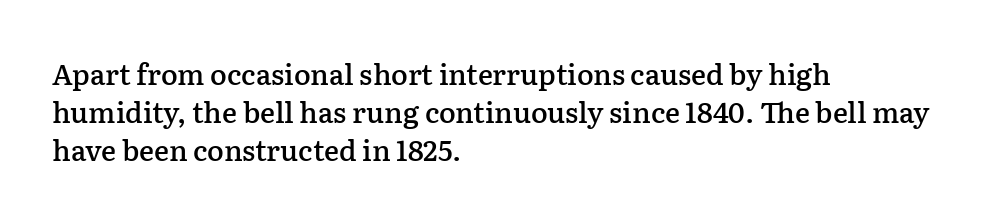
Lines of text with bare space underneath. Every row of glyphs begins at an identical x-position on the left. Each word holds together tightly as a unit, with standard inter-letter gaps. On the weight axis this lands at semibold, roughly 600. The leading is moderate, giving the passage an even texture.
